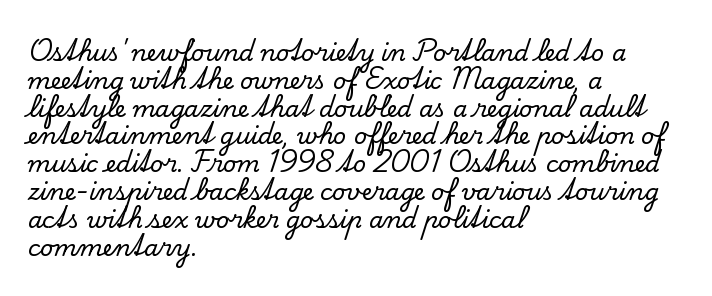
Q: Is the text italic (slanted)? A: Yes.
Q: Is the text underlined? A: No.
Q: How is the paragraph aligned? A: Left-aligned.
Q: Is the spacing between letters normal or unusually wide? A: Normal.
